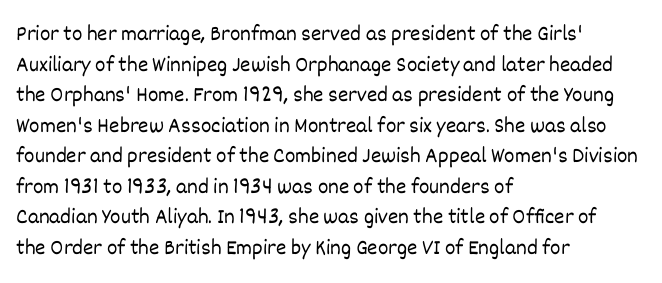
Q: Is the text bold? A: No.
Q: Is the text italic (slanted)? A: No, it is upright.
Q: Is the text underlined? A: No.
Q: How is the paragraph aligned? A: Left-aligned.
Q: Is the spacing between letters normal or unusually wide? A: Normal.
Q: Is the spacing between lines tight, normal or loose? A: Normal.
